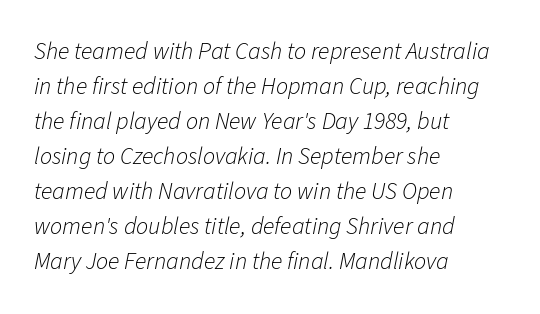
Q: Is the text bold? A: No.
Q: Is the text italic (slanted)? A: Yes, it leans right by about 11 degrees.
Q: Is the text underlined? A: No.
Q: How is the paragraph aligned? A: Left-aligned.
Q: Is the spacing between letters normal or unusually wide? A: Normal.
Q: Is the spacing between lines tight, normal or loose? A: Normal.
